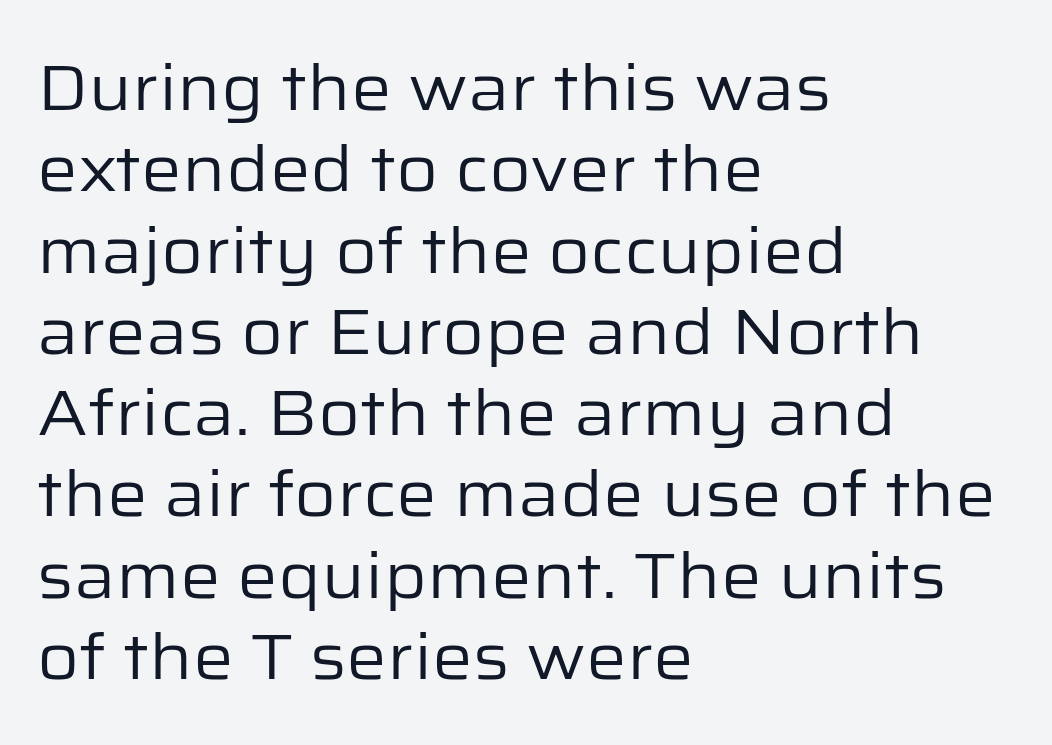
{"serif": "no", "italic": "no", "bold": "no", "weight": "regular", "width": "normal", "stroke_contrast": "low", "x_height": "medium", "monospaced": "no", "underline": "no", "align": "left", "line_spacing": "normal", "line_spacing_ratio": 1.27, "letter_spacing": "normal", "letter_spacing_em": 0.0, "glyph_px": 64}
